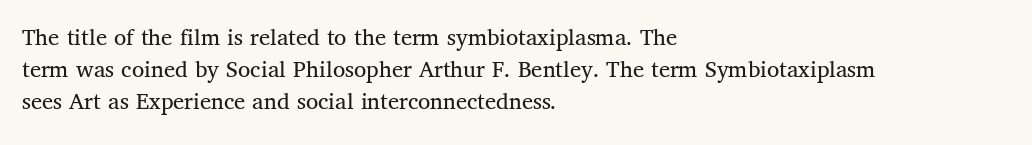
Glance below the letters and you will spot only blank space. The weight tops out at a normal text grade. Teacher's note: observe the even left margin — that is flush-left alignment. Interline gaps are of average width in this sample. In terms of posture, this sample is upright.
